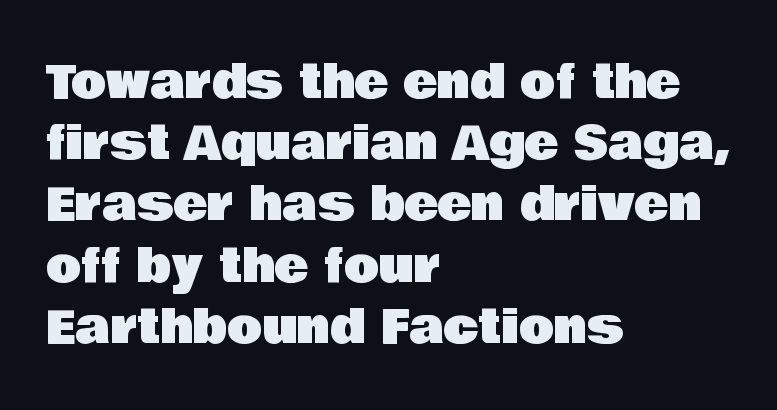
The specimen omits any rule beneath the text block's lines. Glyph-to-glyph distance matches everyday printed text. A student would call this left alignment; a typographer would say flush left, rag right. The specimen reads as upright at a glance. Is there much room between lines? A standard amount, neither cramped nor airy.
